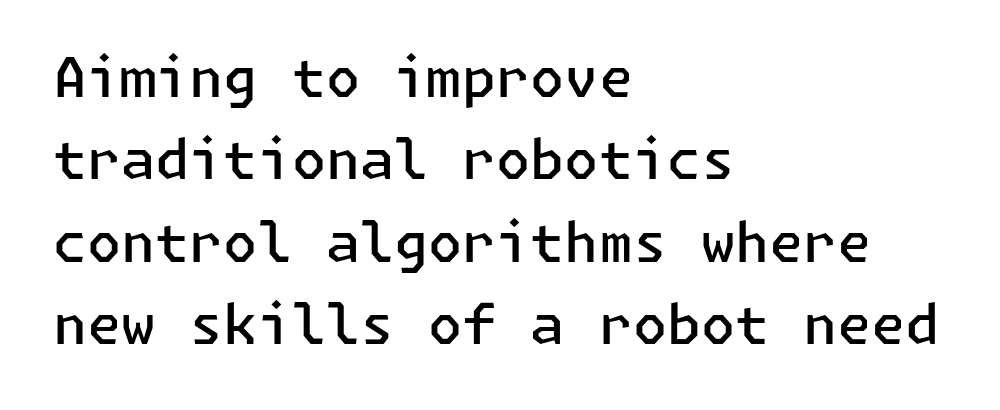
The letters stand straight up with perfectly vertical stems. Descenders are the only things crossing below the line. How heavy is the stroke? Medium-heavy — a semibold, shy of bold. The passage shown is typeset with a sans-serif family.
